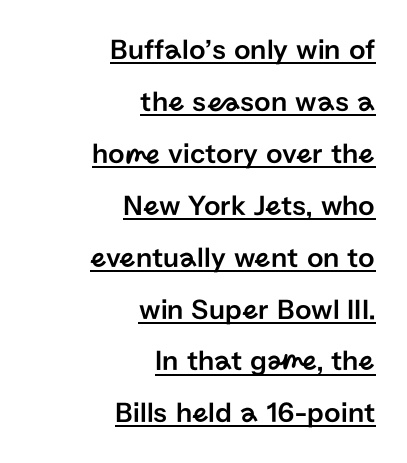
Like a heading marked for emphasis, these lines bear an underscore. Letter spacing: default. The ragged edge is on the left, which tells us the setting is flush right. This sample has the flowing, uneven cadence of proportional lettering. Note: no serifs on the glyphs. Rendered with straight, roman letterforms.
